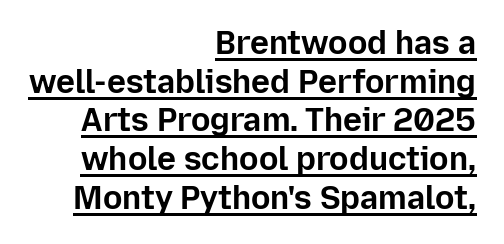
Q: Is the text bold? A: Yes.
Q: Is the text italic (slanted)? A: No, it is upright.
Q: Is the typeface a serif or a sans-serif typeface? A: Sans-serif.
Q: Is the text underlined? A: Yes.
Q: How is the paragraph aligned? A: Right-aligned.
Q: Is the spacing between letters normal or unusually wide? A: Normal.
Q: Width (condensed, normal, or wide)? A: Normal.
Q: Stroke contrast? A: Low.
Q: x-height? A: Medium.
Q: Monospaced? A: No.
